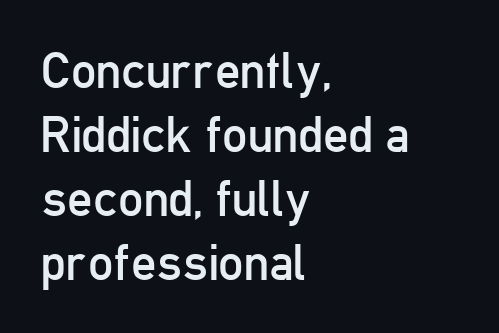
{"serif": "no", "italic": "no", "bold": "no", "weight": "regular", "width": "condensed", "stroke_contrast": "low", "x_height": "medium", "monospaced": "no", "underline": "no", "align": "left", "line_spacing": "normal", "line_spacing_ratio": 1.28, "letter_spacing": "normal", "letter_spacing_em": 0.0, "glyph_px": 50}
